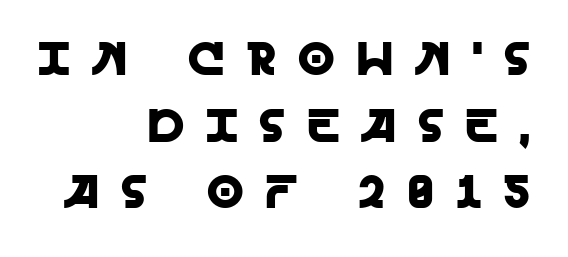
{"serif": "no", "italic": "no", "width": "normal", "x_height": "large", "monospaced": "no", "underline": "no", "align": "right", "line_spacing": "normal", "line_spacing_ratio": 1.42, "letter_spacing": "wide", "letter_spacing_em": 0.46, "glyph_px": 47}
